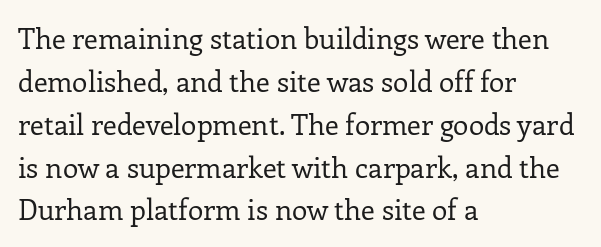
Is this a sans? No — the strokes have serifs. This sample has the flowing, uneven cadence of proportional lettering. Tall strokes in this sample are plumb rather than angled. The font sits on the lighter half of the weight spectrum, regular included. There is no visible air inserted between adjacent glyphs. Vertically, the passage feels balanced, rows spaced as you'd expect.
